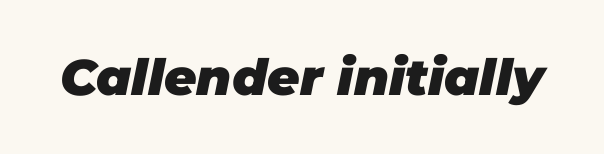
The foot of each line stays bare and open. The rendering uses natural spacing where letterforms have individual widths. The font is running at its bold setting. Characters are canted at an angle relative to the baseline's perpendicular. This rendering leaves character spacing at its baseline value.
